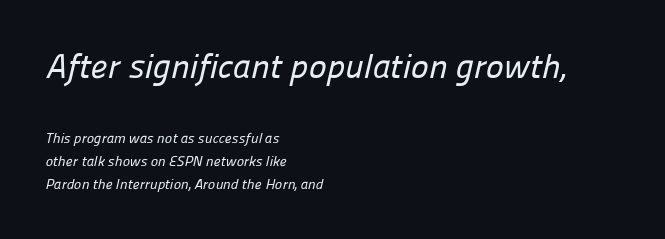
{"serif": "no", "width": "normal", "stroke_contrast": "low", "x_height": "medium", "monospaced": "no", "underline": "no", "align": "left", "line_spacing": "normal", "line_spacing_ratio": 1.66, "letter_spacing": "normal", "letter_spacing_em": 0.0, "larger_block": "first", "size_ratio": 2.43, "glyph_px": 34}
